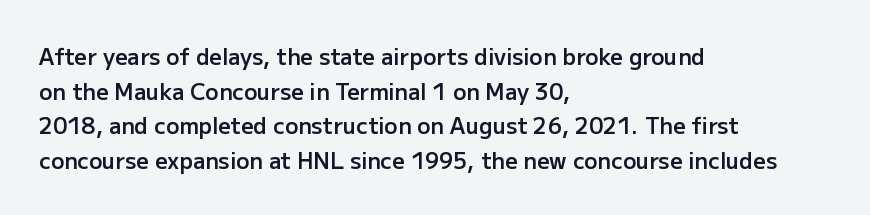
{"italic": "no", "bold": "semi", "underline": "no", "align": "left", "line_spacing": "normal", "line_spacing_ratio": 1.57, "letter_spacing": "normal", "letter_spacing_em": 0.0, "glyph_px": 22}
